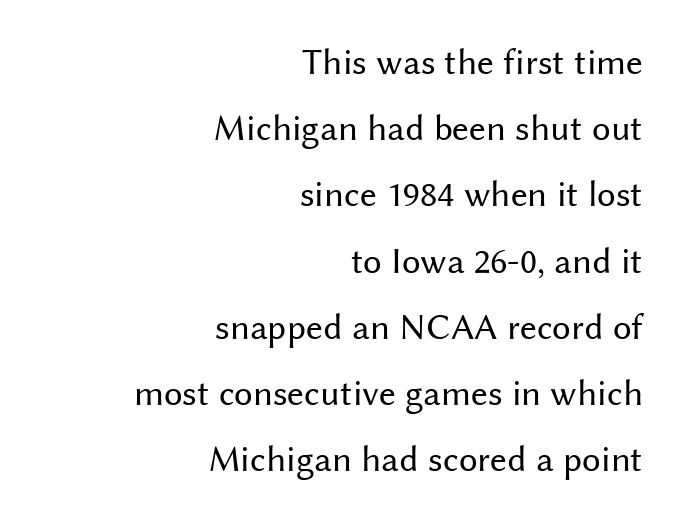
{"serif": "no", "italic": "no", "bold": "no", "weight": "regular", "width": "normal", "stroke_contrast": "medium", "x_height": "medium", "monospaced": "no", "underline": "no", "align": "right", "line_spacing_ratio": 1.79, "letter_spacing": "normal", "letter_spacing_em": 0.0, "glyph_px": 37}
